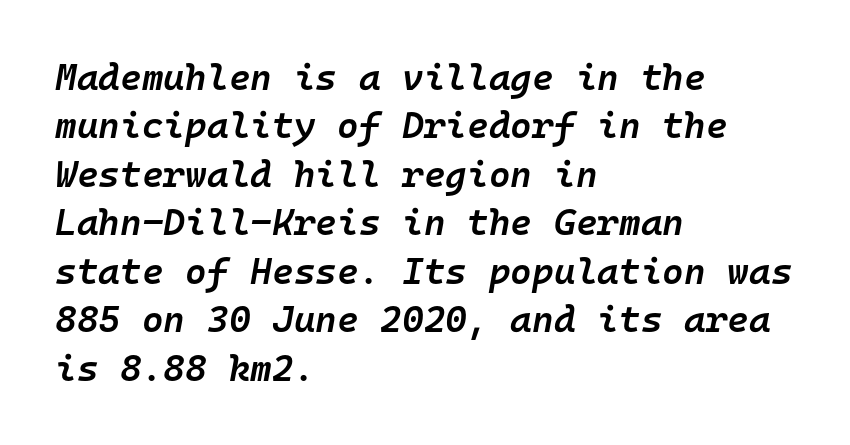
Q: Is the text bold? A: Semi-bold.
Q: Is the text italic (slanted)? A: Yes, it leans right by about 10 degrees.
Q: Is the text underlined? A: No.
Q: How is the paragraph aligned? A: Left-aligned.
Q: Is the spacing between letters normal or unusually wide? A: Normal.
Q: Is the spacing between lines tight, normal or loose? A: Normal.
Q: Width (condensed, normal, or wide)? A: Normal.
Q: Stroke contrast? A: Low.
Q: x-height? A: Medium.
Q: Monospaced? A: Yes.
